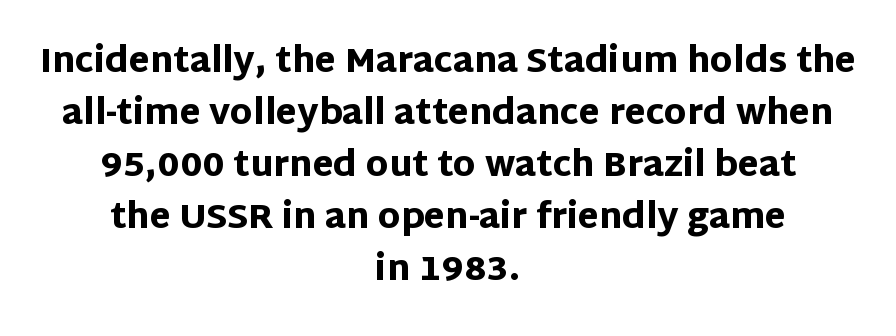
The image shows 34 px heavy sans-serif type, upright; set centered, normal line spacing (1.53x), normal letter spacing, not underlined; low stroke contrast and a large x-height.
